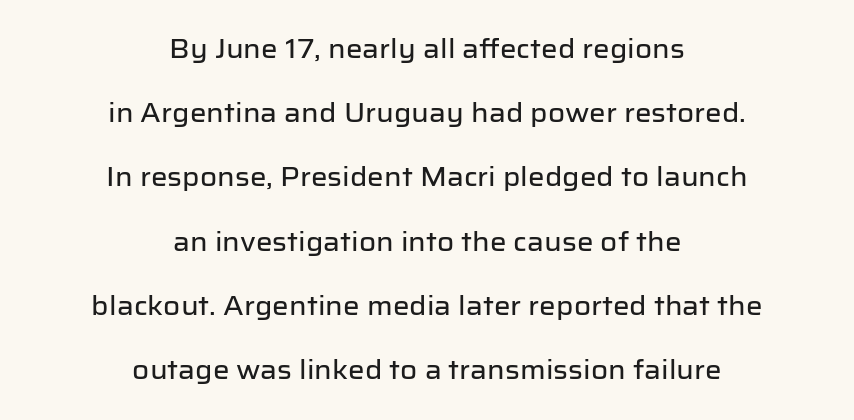
The image shows 26 px text type, upright; set centered, loose line spacing (2.47x), normal letter spacing, not underlined.
